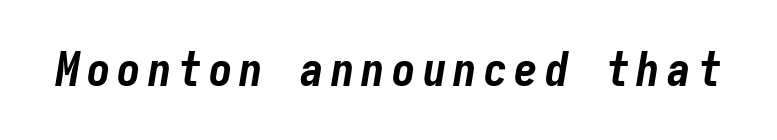
The image shows 47 px bold, condensed type, italic (leaning right), monospaced; set not underlined; low stroke contrast and a medium x-height.
